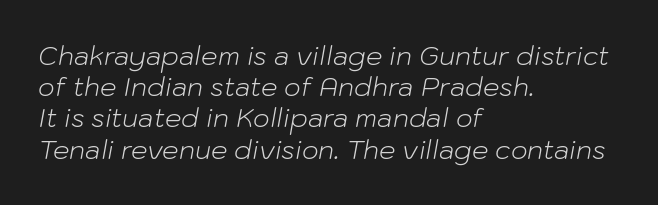
Q: Is the text bold? A: No.
Q: Is the text italic (slanted)? A: Yes, it leans right by about 10 degrees.
Q: Is the text underlined? A: No.
Q: How is the paragraph aligned? A: Left-aligned.
Q: Is the spacing between letters normal or unusually wide? A: Normal.
